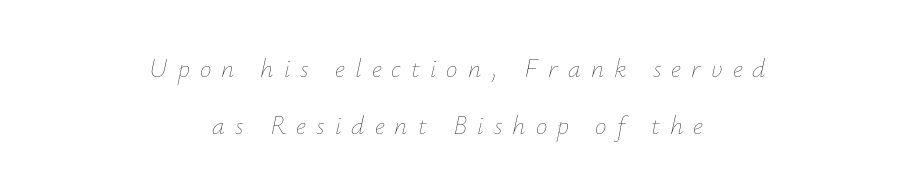
Students, note that the glyphs here are deliberately spaced far apart. Compared with ordinary roman type, these characters are visibly tilted. Check under the words: just untouched page. Caption: face not bold, strokes unweighted.
